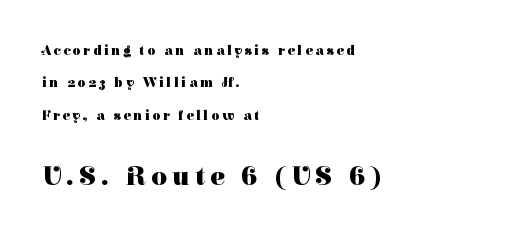
Q: Is the text bold? A: Yes.
Q: Is the text italic (slanted)? A: No, it is upright.
Q: Is the text underlined? A: No.
Q: How is the paragraph aligned? A: Left-aligned.
Q: Is the spacing between lines tight, normal or loose? A: Loose.
Q: Which block of text is set in a larger size, the first (top) or the second (bottom)? A: The second (bottom) one.
